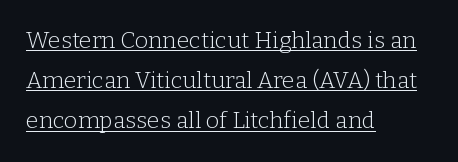
{"italic": "no", "bold": "no", "underline": "yes", "align": "left", "line_spacing_ratio": 1.75, "letter_spacing": "normal", "letter_spacing_em": 0.0, "glyph_px": 23}
